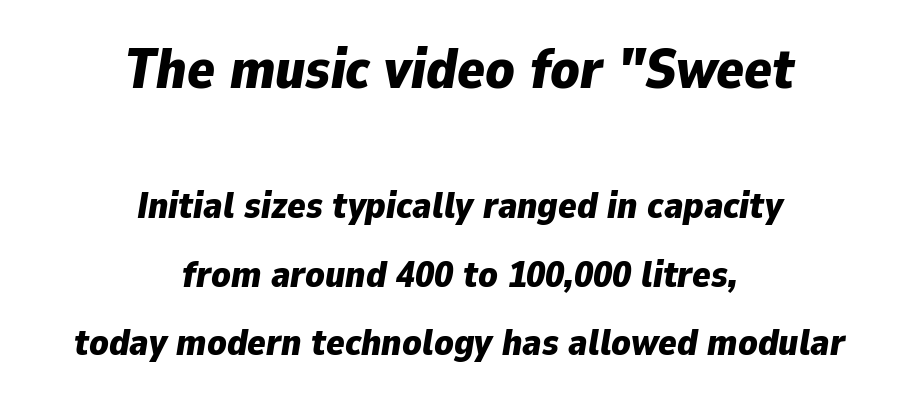
Q: Is the text bold? A: Yes.
Q: Is the text italic (slanted)? A: Yes, it leans right by about 9 degrees.
Q: Is the text underlined? A: No.
Q: How is the paragraph aligned? A: Centered.
Q: Is the spacing between letters normal or unusually wide? A: Normal.
Q: Which block of text is set in a larger size, the first (top) or the second (bottom)? A: The first (top) one.
Q: Width (condensed, normal, or wide)? A: Normal.
Q: Stroke contrast? A: Low.
Q: x-height? A: Medium.
Q: Monospaced? A: No.
